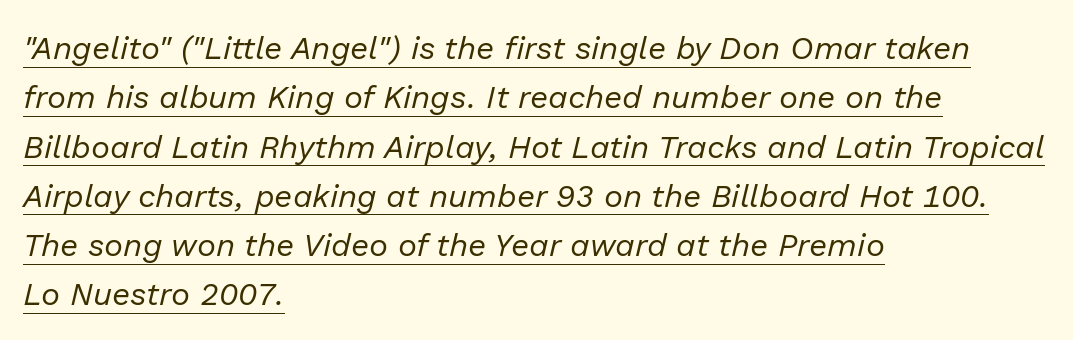
{"italic": "yes", "lean": "right", "slant_degrees": 13, "bold": "no", "weight": "regular", "width": "normal", "stroke_contrast": "low", "x_height": "medium", "monospaced": "no", "underline": "yes", "align": "left", "line_spacing": "normal", "line_spacing_ratio": 1.54, "letter_spacing": "normal", "letter_spacing_em": 0.0, "glyph_px": 32}
